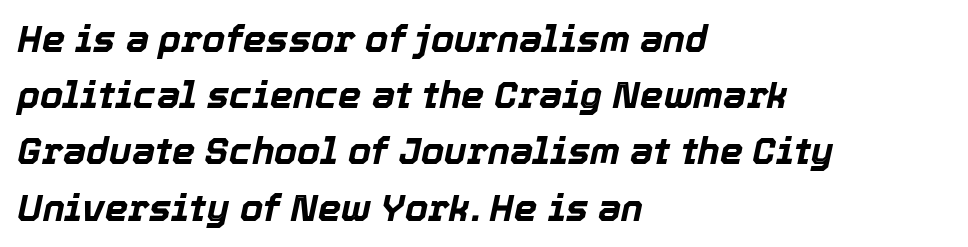
The image shows 37 px bold type, italic (leaning right); set left-aligned, normal line spacing (1.52x), normal letter spacing, not underlined; a medium x-height.
